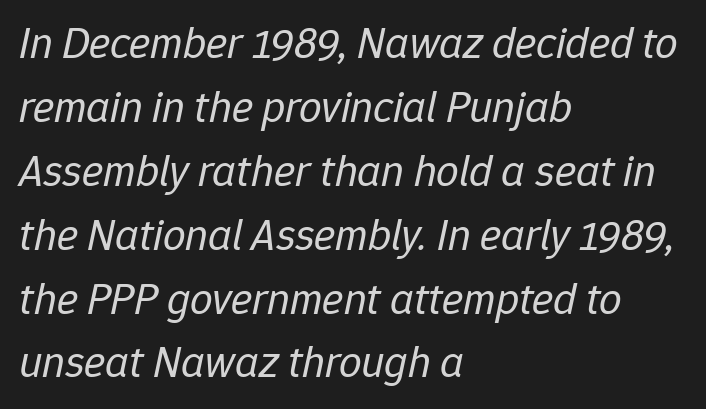
Looking at the ascenders, they clearly lean. Each letter keeps its own natural width here, so spacing adapts to shape. Letter spacing: default. Weight: in the light-to-regular range. Line beginnings align vertically; line endings do not.
